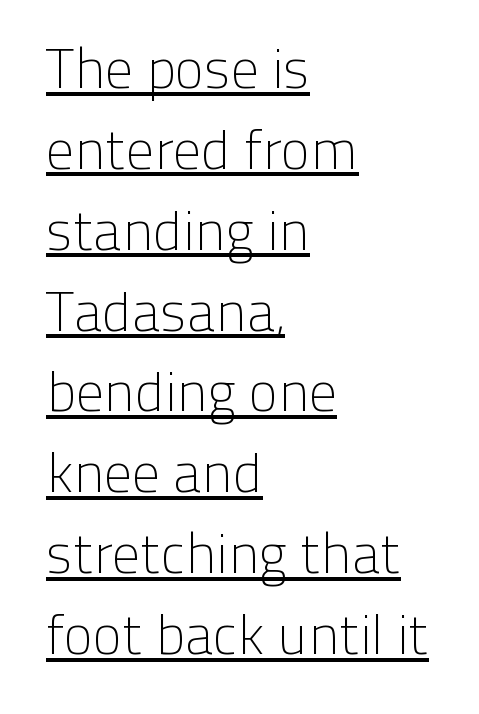
{"serif": "no", "italic": "no", "bold": "no", "weight": "light", "width": "normal", "stroke_contrast": "low", "x_height": "medium", "monospaced": "no", "underline": "yes", "align": "left", "line_spacing": "normal", "line_spacing_ratio": 1.47, "letter_spacing": "normal", "letter_spacing_em": 0.0, "glyph_px": 55}
